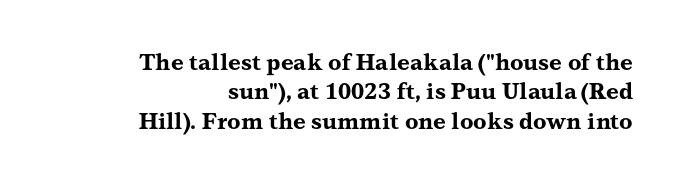
The rendering uses a moderate line-height, typical for paragraphs. On the weight axis this lands at bold, roughly 700. Short note: letters normally spaced. Italic? Not at all — the glyphs are vertical. The zone under the glyphs is completely vacant.
